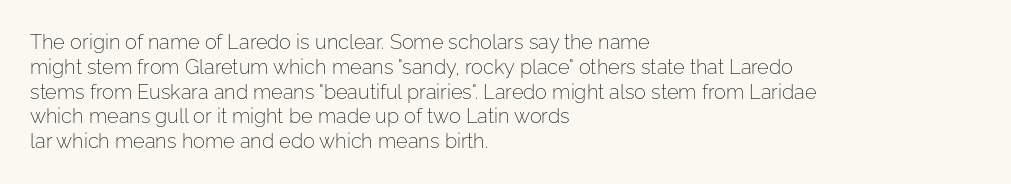
The image shows 20 px text type, upright; set left-aligned, line spacing 1.24x, normal letter spacing, not underlined.
